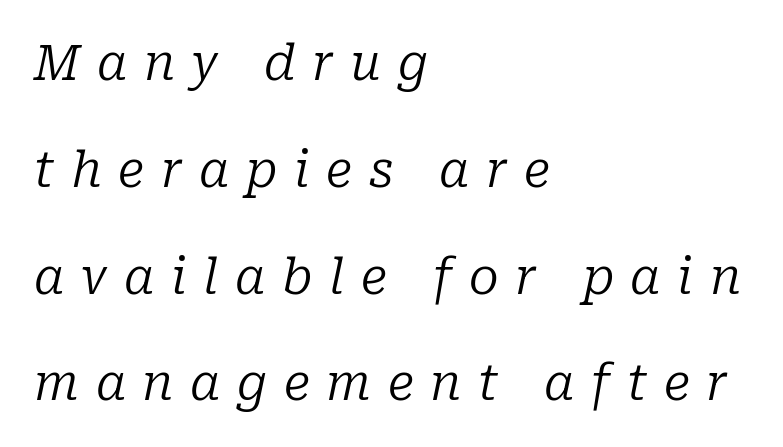
Caption: multi-line text, flush left, ragged right. There is plenty of visible air inserted between adjacent glyphs. Widely set lines give the paragraph a tall, airy silhouette. Is the type slanted? Yes — the strokes lean at a clear angle.
